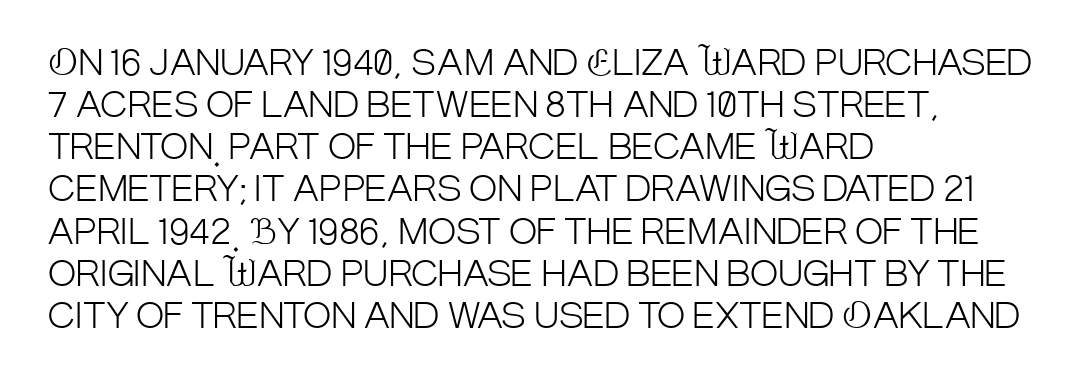
Unbolded letterforms with no extra heft. Visually the block forms a straight wall on the left and a jagged coastline on the right. These lines are composed in type without serifs. This sample has the flowing, uneven cadence of proportional lettering. Just letters on the line, the space beneath them empty.
